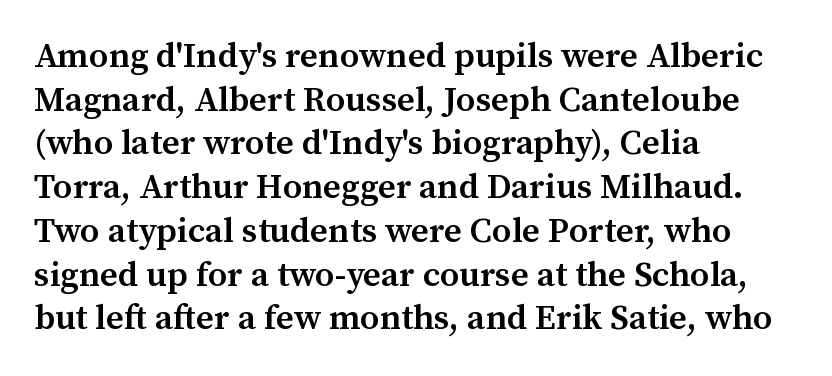
{"serif": "yes", "italic": "no", "bold": "semi", "weight": "semibold", "width": "normal", "stroke_contrast": "medium", "x_height": "medium", "monospaced": "no", "underline": "no", "align": "left", "line_spacing": "normal", "line_spacing_ratio": 1.25, "letter_spacing": "normal", "letter_spacing_em": 0.0, "glyph_px": 35}
